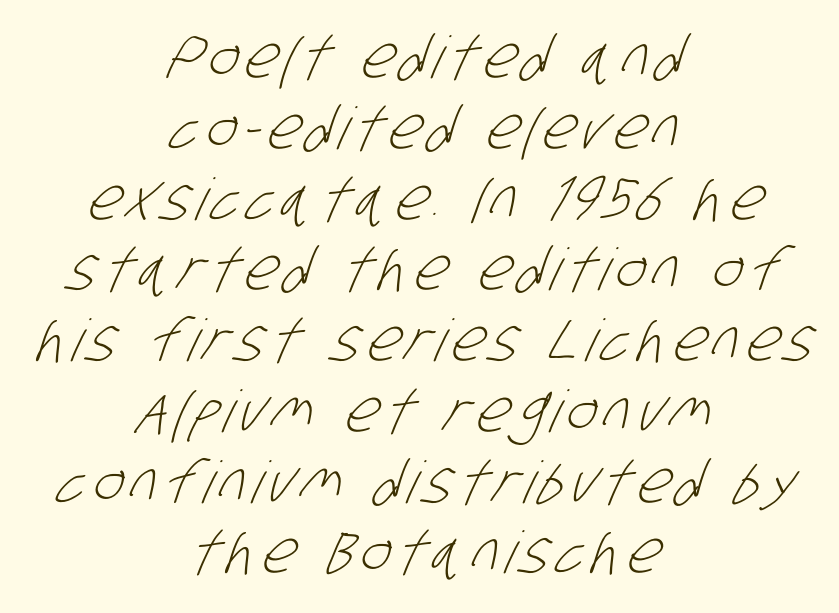
Q: Is the text bold? A: No.
Q: Is the typeface a serif or a sans-serif typeface? A: Sans-serif.
Q: Is the text underlined? A: No.
Q: How is the paragraph aligned? A: Centered.
Q: Width (condensed, normal, or wide)? A: Condensed.
Q: Stroke contrast? A: Low.
Q: x-height? A: Large.
Q: Monospaced? A: No.
